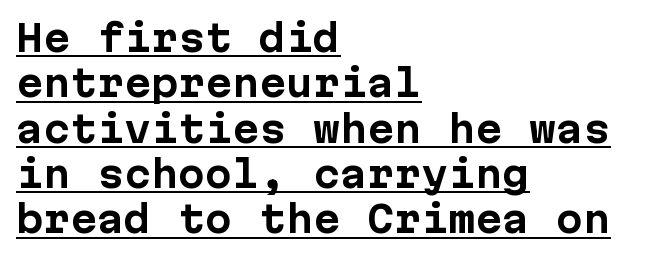
The image shows 36 px bold sans-serif type, upright, monospaced; set left-aligned, normal line spacing (1.26x), normal letter spacing, underlined; low stroke contrast and a medium x-height.
